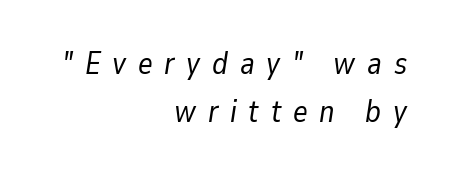
Students, note that the glyphs here are deliberately spaced far apart. Think standard paragraph weight, or any step lighter than that. Baseline-to-baseline distance is the conventional proportion of letter height. Caption: multi-line text, flush right, ragged left.
